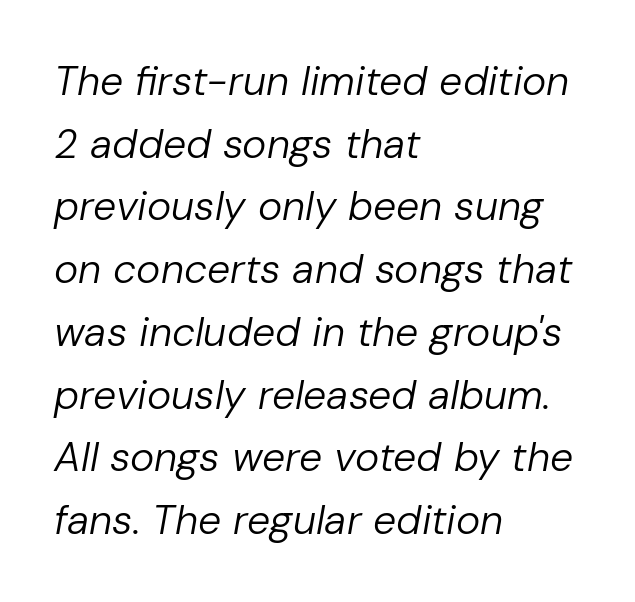
The image shows 41 px regular-weight type, italic (leaning right); set left-aligned, normal line spacing (1.53x), normal letter spacing, not underlined; low stroke contrast and a medium x-height.
